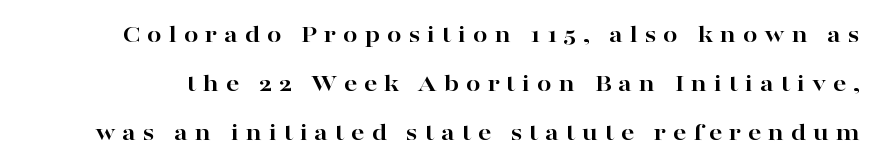
{"italic": "no", "bold": "yes", "underline": "no", "line_spacing_ratio": 1.89, "letter_spacing": "wide", "letter_spacing_em": 0.26, "glyph_px": 26}
